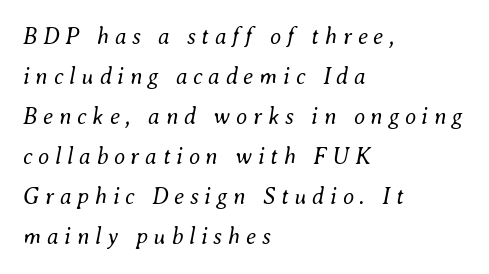
Q: Is the text bold? A: No.
Q: Is the text italic (slanted)? A: Yes, it leans right by about 8 degrees.
Q: Is the text underlined? A: No.
Q: How is the paragraph aligned? A: Left-aligned.
Q: Is the spacing between letters normal or unusually wide? A: Unusually wide.
